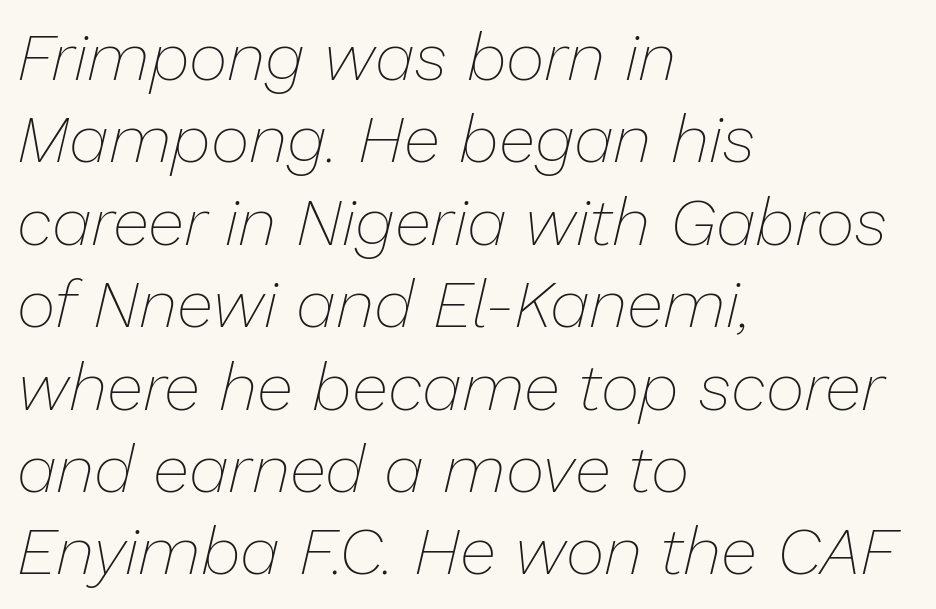
The image shows 67 px thin type, italic (leaning right); set left-aligned, line spacing 1.23x, normal letter spacing, not underlined; low stroke contrast and a medium x-height.
